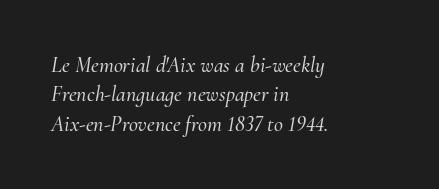
The image shows 22 px text type, italic (leaning right); set left-aligned, normal line spacing (1.33x), normal letter spacing, not underlined.
